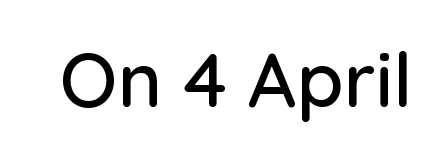
This sample has the flowing, uneven cadence of proportional lettering. This sample uses an upright cut, with every glyph sitting square on the baseline. Unlike a traditional serif, this face leaves its strokes unadorned. Between one letter and the next there's only the usual sliver of space. Lines of text with bare space underneath.
